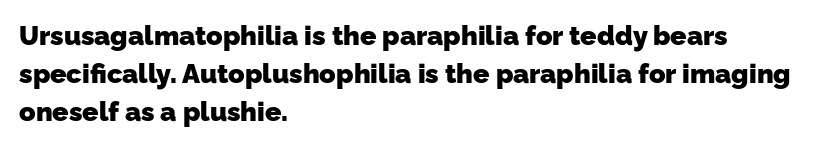
{"bold": "yes", "underline": "no", "align": "left", "line_spacing": "normal", "line_spacing_ratio": 1.4, "letter_spacing": "normal", "letter_spacing_em": 0.0, "glyph_px": 27}
